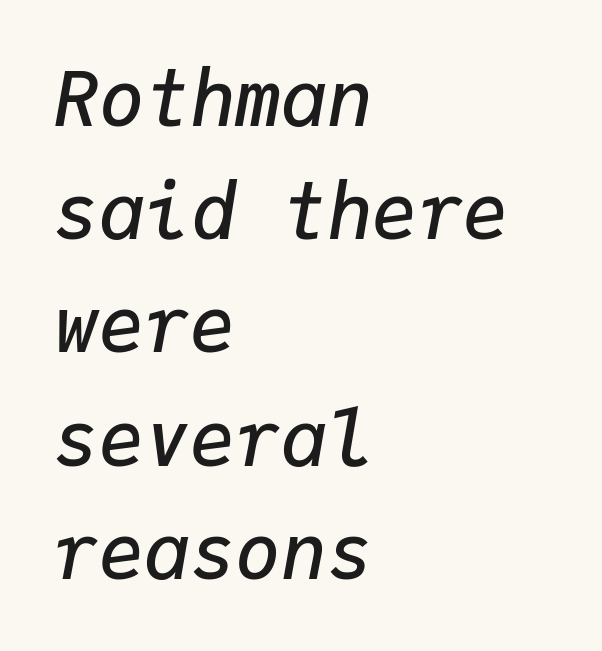
The image shows 76 px semibold type, italic (leaning right), monospaced; set left-aligned, normal line spacing (1.49x), normal letter spacing, not underlined; low stroke contrast and a medium x-height.
